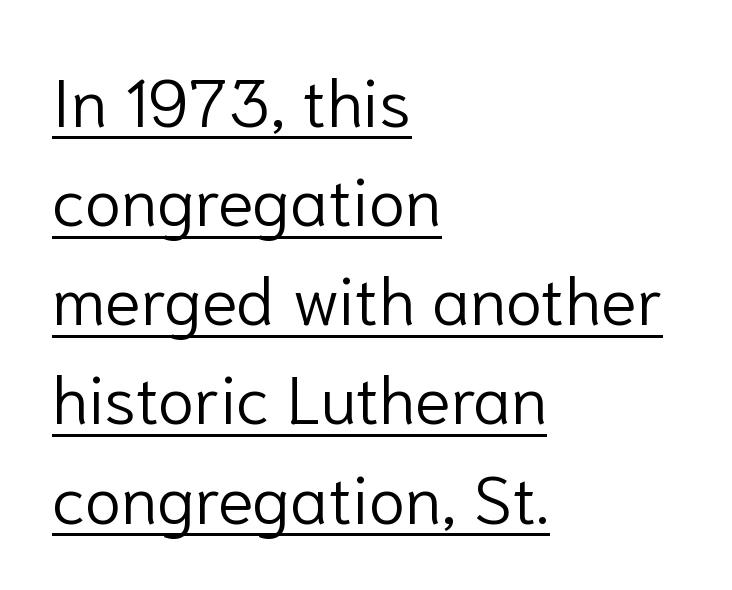
The letters advance in unequal steps, a hallmark of proportional type. The font is comparable to plain body text, perhaps lighter. These lines are composed in type without serifs. Reading down the column, the eye jumps a familiar distance to each next line.
